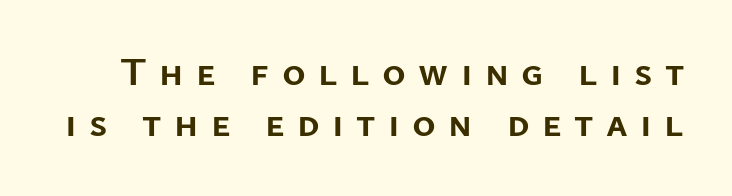
Note: no serifs on the glyphs. Nobody drew a line under any word here. The rendering uses natural spacing where letterforms have individual widths. Letter spacing: wide. Every letter is thick-stroked: bold, no question. Notice how descenders clear the ascenders below comfortably — that's standard leading.
